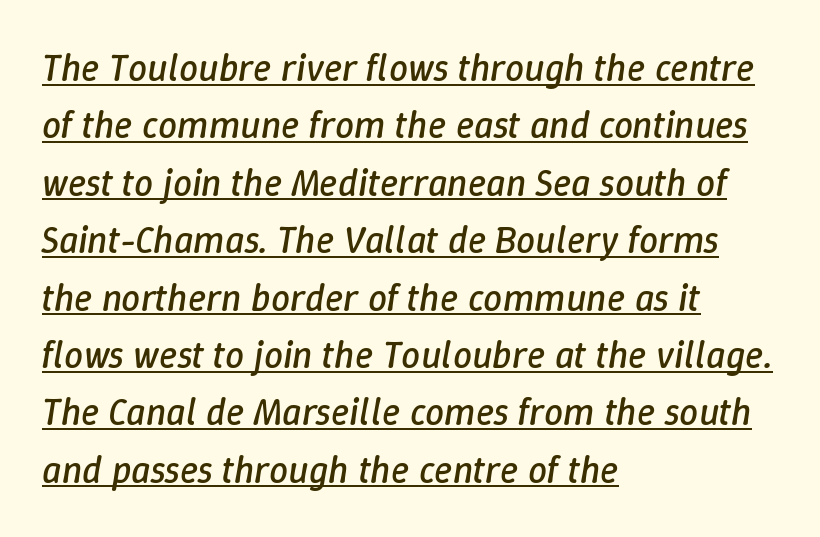
The image shows 38 px regular-weight type, italic (leaning right); set left-aligned, normal line spacing (1.51x), normal letter spacing, underlined; low stroke contrast and a medium x-height.
